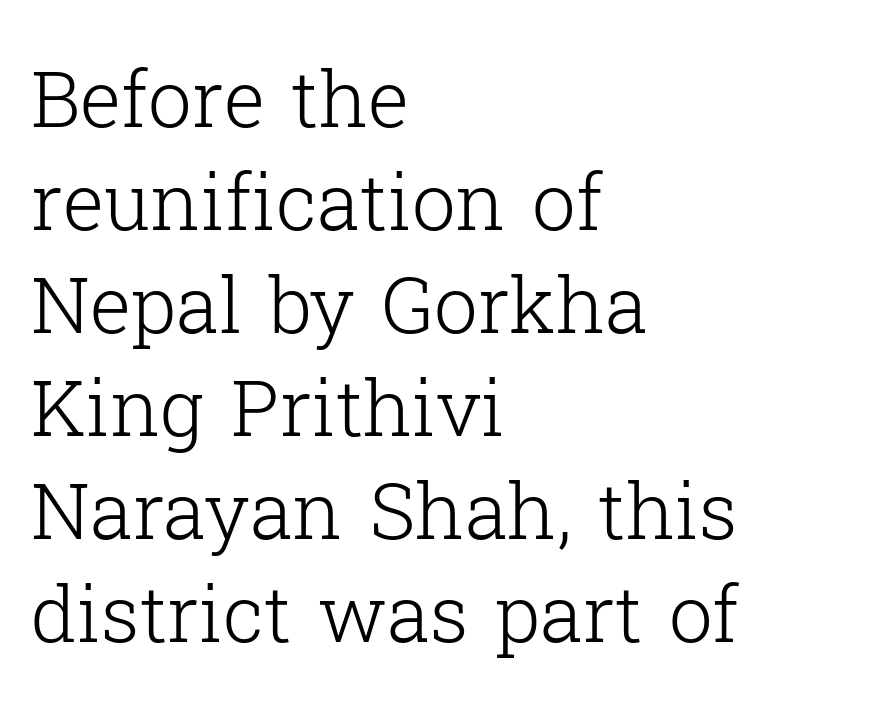
Q: Is the text bold? A: No.
Q: Is the text italic (slanted)? A: No, it is upright.
Q: Is the typeface a serif or a sans-serif typeface? A: Serif.
Q: Is the text underlined? A: No.
Q: How is the paragraph aligned? A: Left-aligned.
Q: Is the spacing between letters normal or unusually wide? A: Normal.
Q: Is the spacing between lines tight, normal or loose? A: Normal.
Q: Width (condensed, normal, or wide)? A: Normal.
Q: Stroke contrast? A: Low.
Q: x-height? A: Medium.
Q: Monospaced? A: No.
